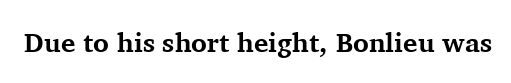
{"italic": "no", "bold": "yes", "underline": "no", "letter_spacing": "normal", "letter_spacing_em": 0.0, "glyph_px": 27}
